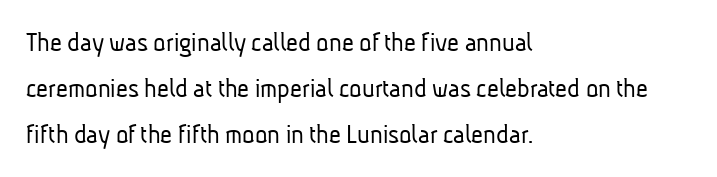
{"serif": "no", "bold": "no", "weight": "light", "width": "condensed", "stroke_contrast": "low", "x_height": "medium", "monospaced": "no", "underline": "no", "align": "left", "line_spacing": "normal", "line_spacing_ratio": 1.59, "letter_spacing": "normal", "letter_spacing_em": 0.0, "glyph_px": 29}
